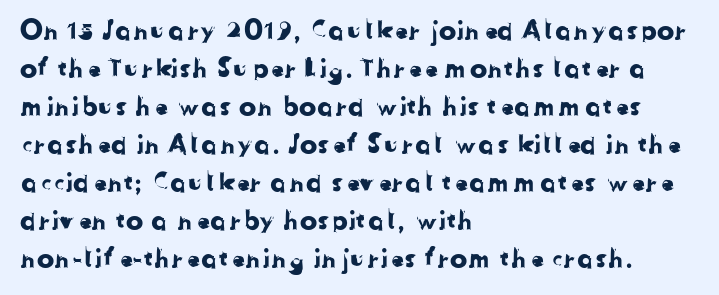
{"underline": "no", "align": "left", "line_spacing": "normal", "line_spacing_ratio": 1.46, "letter_spacing": "normal", "letter_spacing_em": 0.0, "glyph_px": 26}
